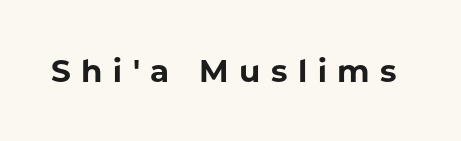
The image shows 31 px bold sans-serif type, upright; set unusually wide letter spacing (+0.34 em), not underlined; low stroke contrast and a medium x-height.
